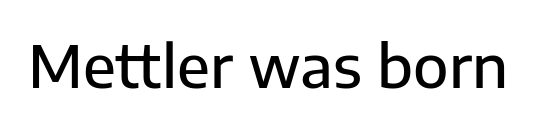
Nobody touched the tracking dial on this one. Firm but not heavy-handed strokes: this text is semibold. The glyphs in this specimen are sans serif. The lettering stays uniformly vertical, giving the passage a roman look. Letters rest on an invisible, unmarked baseline. Varying glyph widths throughout — classic text-font behaviour.
